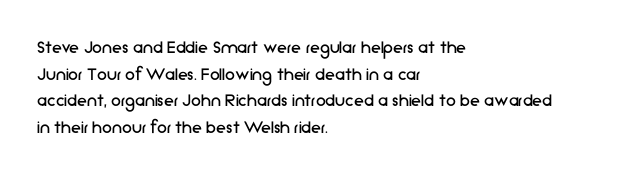
{"italic": "no", "bold": "no", "underline": "no", "align": "left", "line_spacing": "normal", "line_spacing_ratio": 1.33, "letter_spacing": "normal", "letter_spacing_em": 0.0, "glyph_px": 20}
